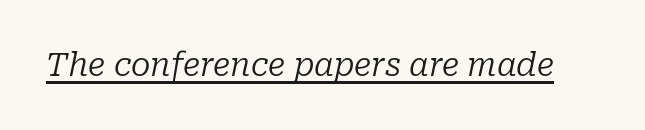
{"serif": "yes", "italic": "yes", "lean": "right", "slant_degrees": 10, "bold": "no", "weight": "regular", "width": "normal", "stroke_contrast": "low", "x_height": "medium", "monospaced": "no", "underline": "yes", "letter_spacing": "normal", "letter_spacing_em": 0.0, "glyph_px": 32}
